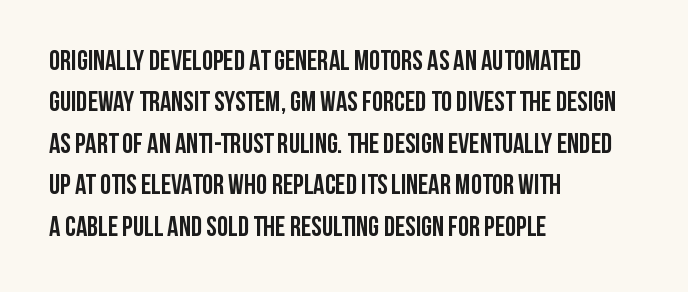
Ascenders rise straight up at ninety degrees. Letters rest on an invisible, unmarked baseline. Thick stems and heavy bowls — unmistakably bold. Regular leading.
